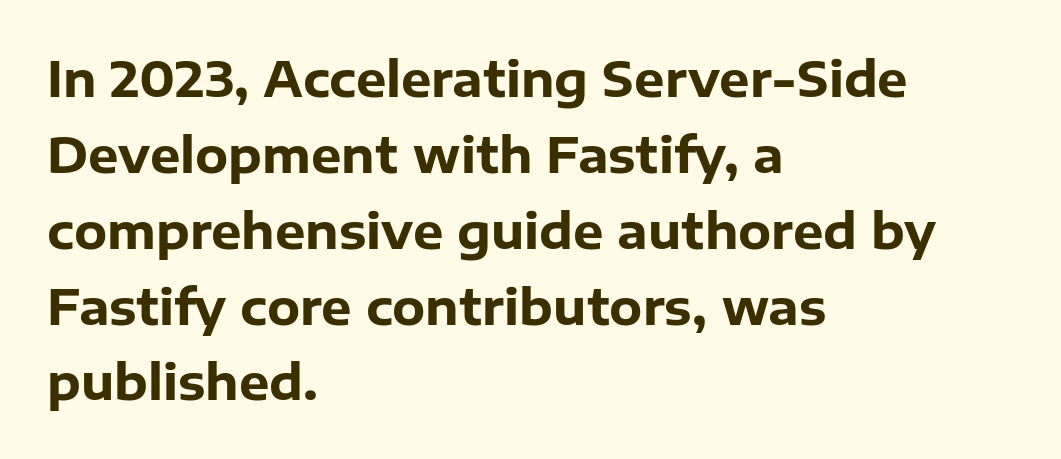
{"serif": "no", "italic": "no", "bold": "yes", "weight": "heavy", "width": "normal", "stroke_contrast": "low", "x_height": "medium", "monospaced": "no", "underline": "no", "align": "left", "line_spacing": "normal", "line_spacing_ratio": 1.58, "letter_spacing": "normal", "letter_spacing_em": 0.0, "glyph_px": 48}
